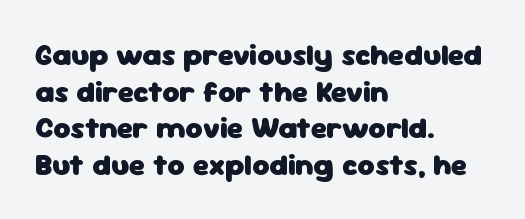
The image shows 30 px heavy sans-serif type, upright; set left-aligned, line spacing 1.22x, normal letter spacing, not underlined; low stroke contrast and a medium x-height.
